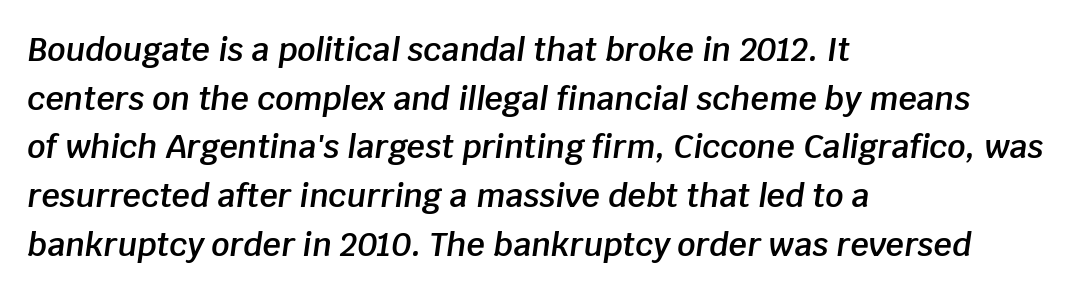
Q: Is the text bold? A: Semi-bold.
Q: Is the text italic (slanted)? A: Yes, it leans right by about 8 degrees.
Q: Is the text underlined? A: No.
Q: How is the paragraph aligned? A: Left-aligned.
Q: Is the spacing between letters normal or unusually wide? A: Normal.
Q: Is the spacing between lines tight, normal or loose? A: Normal.
Q: Width (condensed, normal, or wide)? A: Normal.
Q: Stroke contrast? A: Low.
Q: x-height? A: Large.
Q: Monospaced? A: No.
